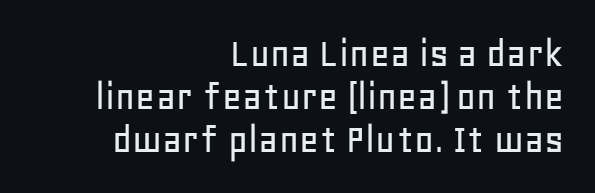
{"serif": "no", "italic": "no", "width": "normal", "stroke_contrast": "low", "x_height": "large", "monospaced": "no", "underline": "no", "align": "right", "line_spacing": "tight", "line_spacing_ratio": 1.0, "letter_spacing": "normal", "letter_spacing_em": 0.0, "glyph_px": 43}
